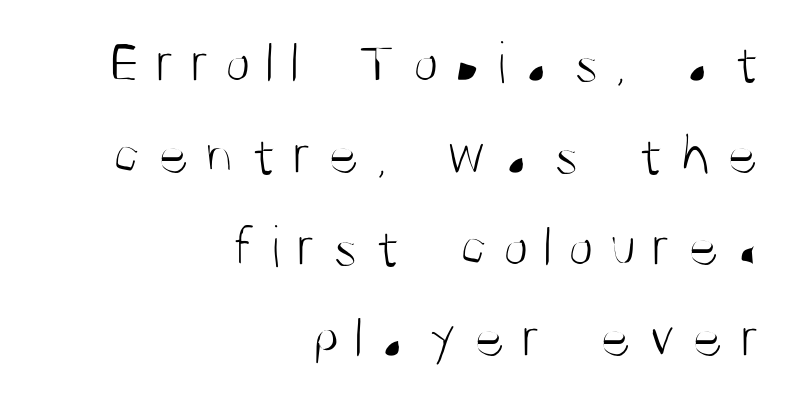
Q: Is the text bold? A: No.
Q: Is the text italic (slanted)? A: No, it is upright.
Q: Is the typeface a serif or a sans-serif typeface? A: Sans-serif.
Q: Is the text underlined? A: No.
Q: How is the paragraph aligned? A: Right-aligned.
Q: Is the spacing between letters normal or unusually wide? A: Unusually wide.
Q: Is the spacing between lines tight, normal or loose? A: Normal.
Q: Width (condensed, normal, or wide)? A: Condensed.
Q: Stroke contrast? A: Medium.
Q: x-height? A: Large.
Q: Monospaced? A: No.
